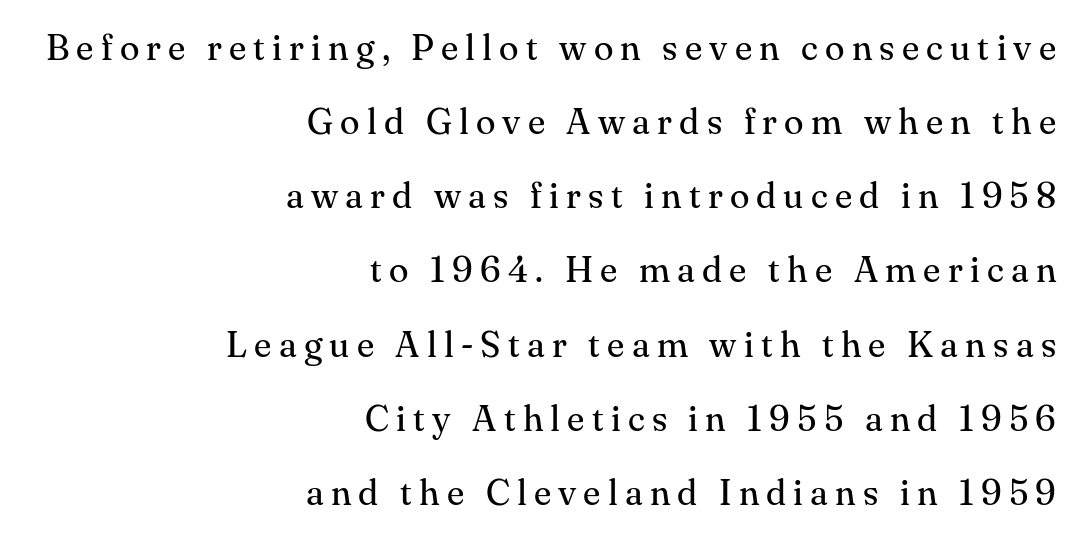
The text block is weighted toward the right margin, trailing off unevenly leftward. In terms of leading, this rendering errs on the spacious side. Do the characters align in a grid? No, the font is proportional. Look at the tracking — it's clearly loosened, letters drifting apart. Typographically, this falls in the serif category. Just letters on the line, the space beneath them empty.
